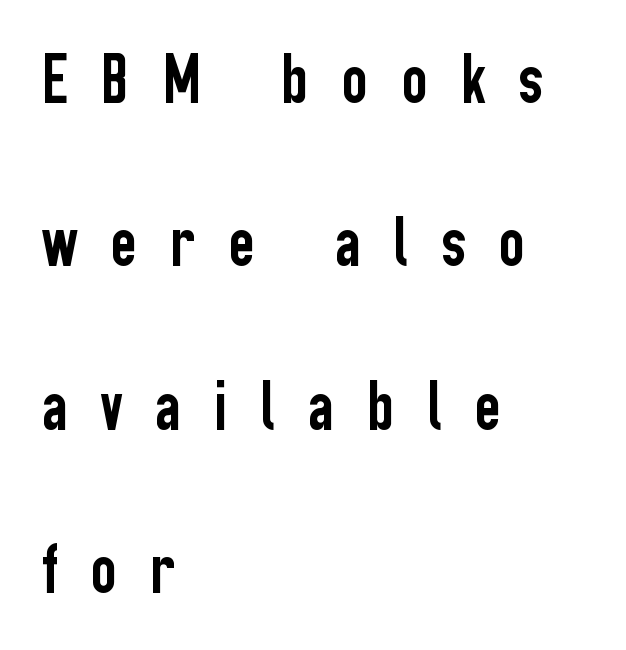
{"serif": "no", "italic": "no", "width": "condensed", "stroke_contrast": "low", "x_height": "medium", "monospaced": "no", "underline": "no", "align": "left", "line_spacing": "loose", "line_spacing_ratio": 2.3, "letter_spacing": "wide", "letter_spacing_em": 0.47, "glyph_px": 71}
